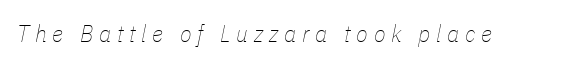
{"italic": "yes", "lean": "right", "slant_degrees": 11, "bold": "no", "underline": "no", "letter_spacing": "wide", "letter_spacing_em": 0.24, "glyph_px": 24}
